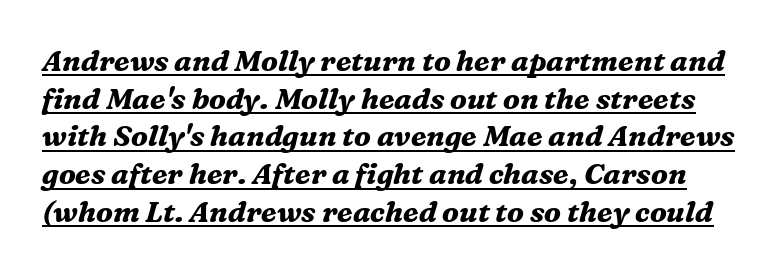
The characters display serif detailing at their extremities. Check the space under the baseline: a stroke is drawn there. You could not count columns in this text — the font is proportionally spaced. A dark, heavy texture on the line: the type is bold. The rows are spaced the way most documents space them. Honestly, the letter spacing is just normal — you wouldn't notice it.
